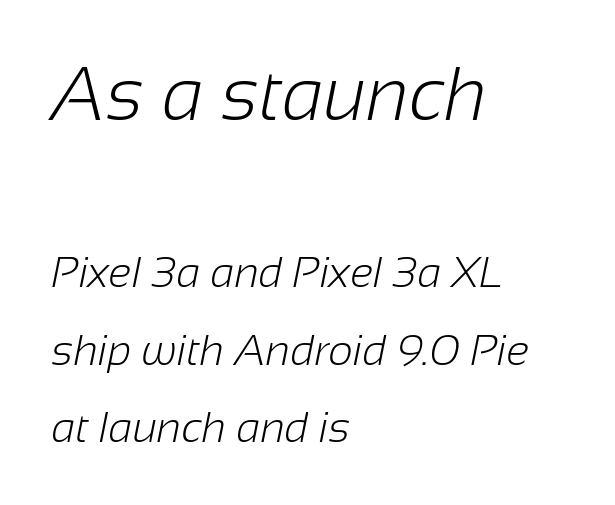
The rendering uses natural spacing where letterforms have individual widths. Type style note: lacks serifs. Layout note: lines flush left. The space directly below the letters is spotless.
